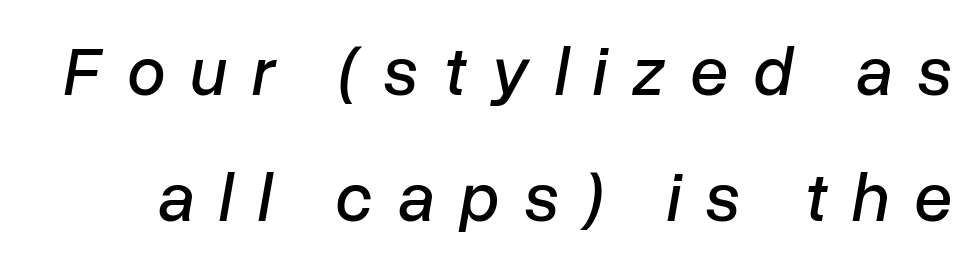
Q: Is the text italic (slanted)? A: Yes, it leans right by about 10 degrees.
Q: Is the text underlined? A: No.
Q: Is the spacing between letters normal or unusually wide? A: Unusually wide.
Q: Width (condensed, normal, or wide)? A: Normal.
Q: Stroke contrast? A: Low.
Q: x-height? A: Medium.
Q: Monospaced? A: No.
